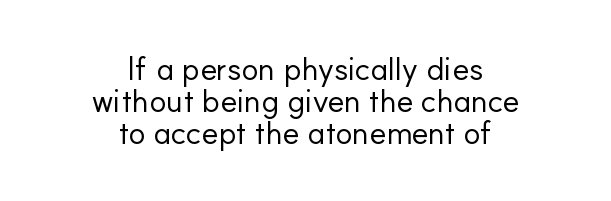
The image shows 32 px regular-weight sans-serif type, upright; set centered, tight line spacing (1.0x), normal letter spacing, not underlined; low stroke contrast and a small x-height.
